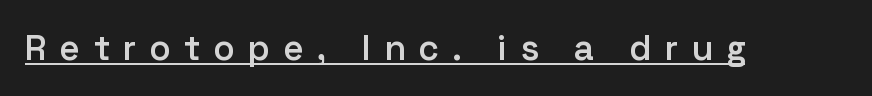
Typographically, this falls in the sans-serif category. These lines are rendered in a variable-pitch font. The passage shown is semibold, sitting just below true bold. This sample uses expanded letter spacing, leaving extra air between glyphs. The rendering uses the underline text-decoration.
